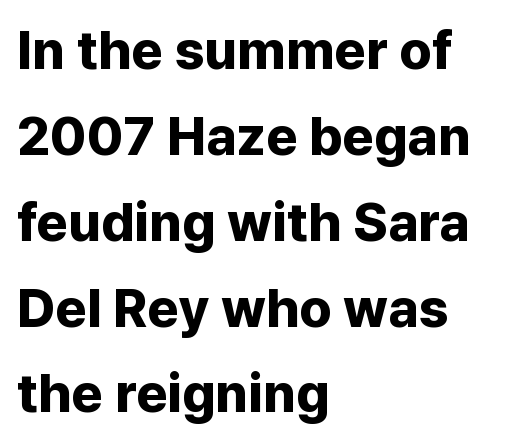
Q: Is the text bold? A: Yes.
Q: Is the text italic (slanted)? A: No, it is upright.
Q: Is the typeface a serif or a sans-serif typeface? A: Sans-serif.
Q: Is the text underlined? A: No.
Q: How is the paragraph aligned? A: Left-aligned.
Q: Is the spacing between letters normal or unusually wide? A: Normal.
Q: Is the spacing between lines tight, normal or loose? A: Normal.
Q: Width (condensed, normal, or wide)? A: Normal.
Q: Stroke contrast? A: Low.
Q: x-height? A: Medium.
Q: Monospaced? A: No.
